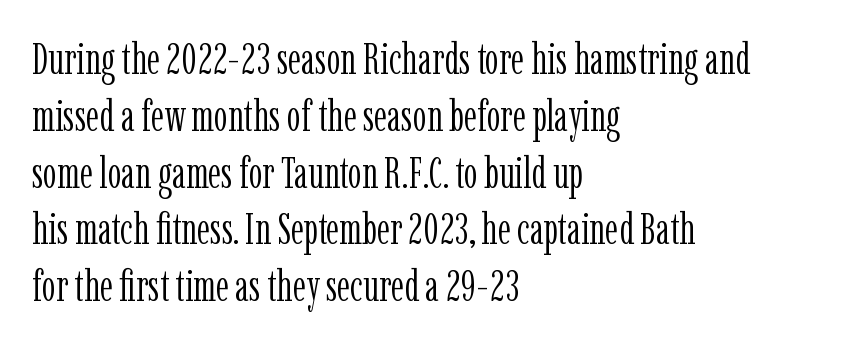
{"serif": "yes", "italic": "no", "bold": "no", "weight": "light", "width": "condensed", "stroke_contrast": "low", "x_height": "medium", "monospaced": "no", "underline": "no", "align": "left", "line_spacing": "normal", "line_spacing_ratio": 1.29, "letter_spacing": "normal", "letter_spacing_em": 0.0, "glyph_px": 44}
